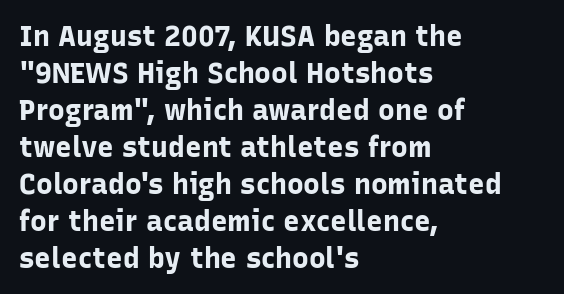
The image shows 28 px bold sans-serif type, upright; set left-aligned, normal line spacing (1.32x), normal letter spacing, not underlined; low stroke contrast and a medium x-height.
